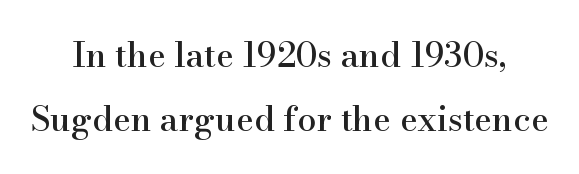
This rendering features lettering with no underline. The characters display serif detailing at their extremities. Look at the tracking — it's just the regular setting, nothing added. Proportional: the letters do not fall into vertical columns. Posture: vertical.
